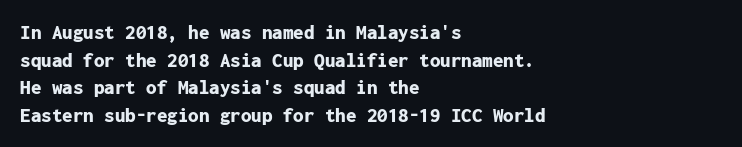
{"italic": "no", "bold": "yes", "underline": "no", "align": "left", "line_spacing": "normal", "line_spacing_ratio": 1.32, "letter_spacing": "normal", "letter_spacing_em": 0.0, "glyph_px": 21}
